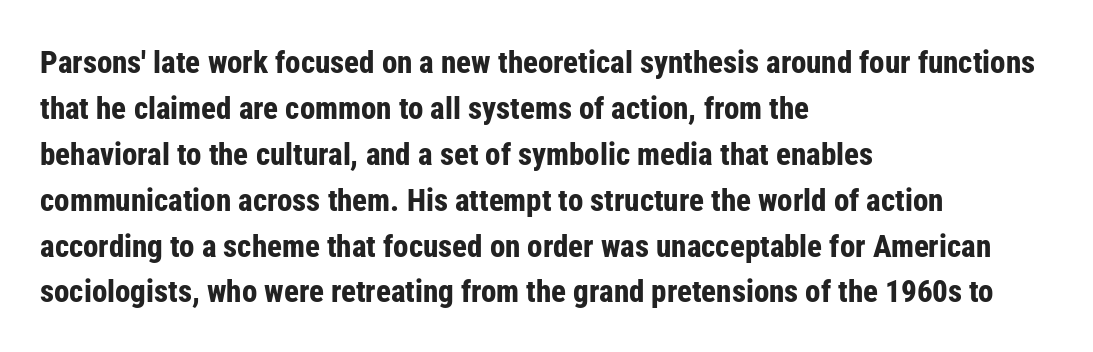
The image shows 31 px bold, condensed sans-serif type, upright; set left-aligned, normal line spacing (1.48x), normal letter spacing, not underlined; low stroke contrast and a medium x-height.
